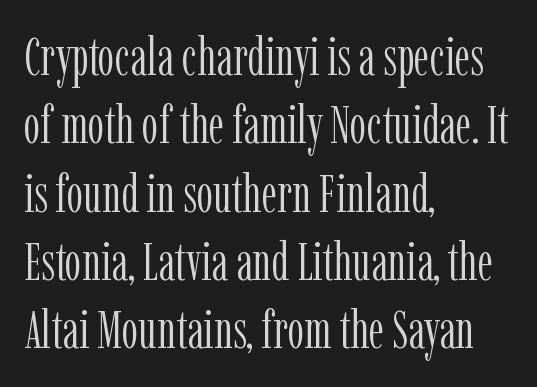
Where is the straight margin? On the left. Note: serifs present on the glyphs. The letterforms sit at book weight or below. Is there much room between lines? A standard amount, neither cramped nor airy. Rule under the text: the space is simply empty.
